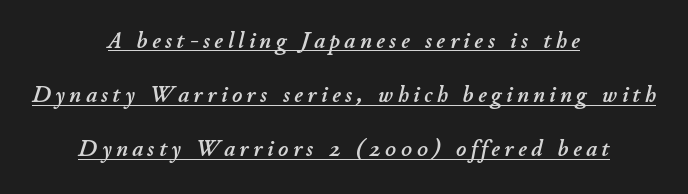
Q: Is the text italic (slanted)? A: Yes, it leans right by about 11 degrees.
Q: Is the text underlined? A: Yes.
Q: How is the paragraph aligned? A: Centered.
Q: Is the spacing between lines tight, normal or loose? A: Loose.
